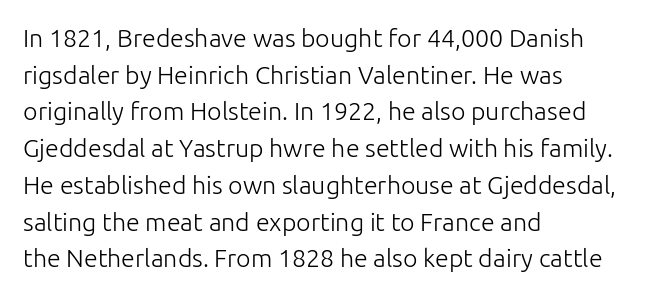
Q: Is the text bold? A: No.
Q: Is the text italic (slanted)? A: No, it is upright.
Q: Is the text underlined? A: No.
Q: How is the paragraph aligned? A: Left-aligned.
Q: Is the spacing between letters normal or unusually wide? A: Normal.
Q: Is the spacing between lines tight, normal or loose? A: Normal.
